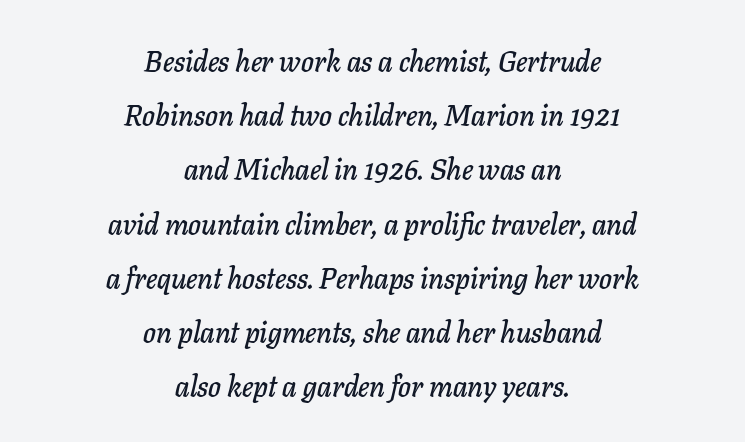
{"italic": "yes", "lean": "right", "slant_degrees": 11, "width": "normal", "stroke_contrast": "low", "x_height": "medium", "monospaced": "no", "underline": "no", "align": "center", "line_spacing_ratio": 1.87, "letter_spacing": "normal", "letter_spacing_em": 0.0, "glyph_px": 29}
